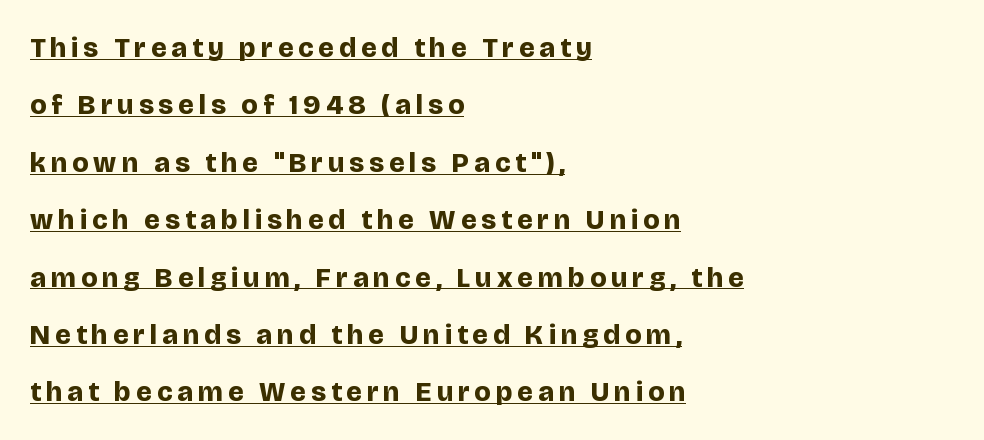
The image shows 28 px bold sans-serif type, upright; set left-aligned, loose line spacing (2.05x), underlined; low stroke contrast and a large x-height.
